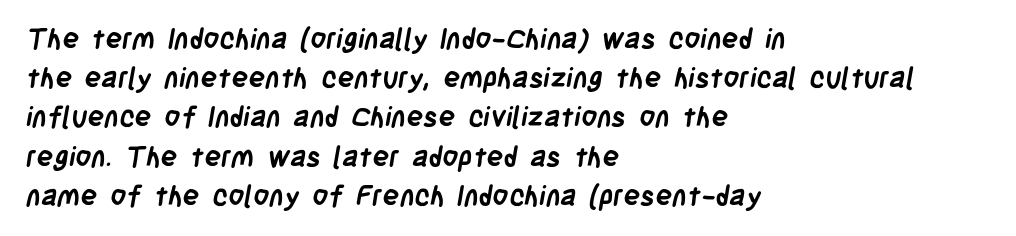
The image shows 28 px semibold, condensed sans-serif type; set left-aligned, normal line spacing (1.4x), normal letter spacing, not underlined; low stroke contrast and a large x-height.
